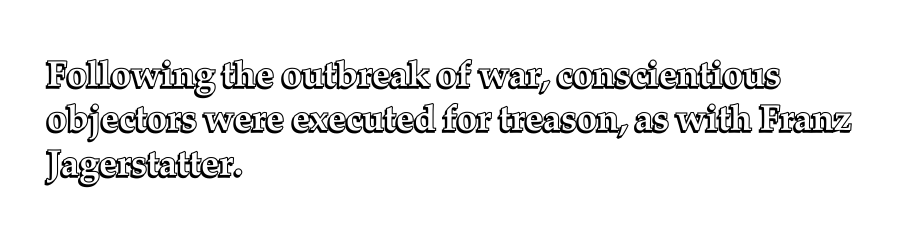
The image shows 36 px text type, upright; set left-aligned, line spacing 1.23x, normal letter spacing, not underlined; a medium x-height.
